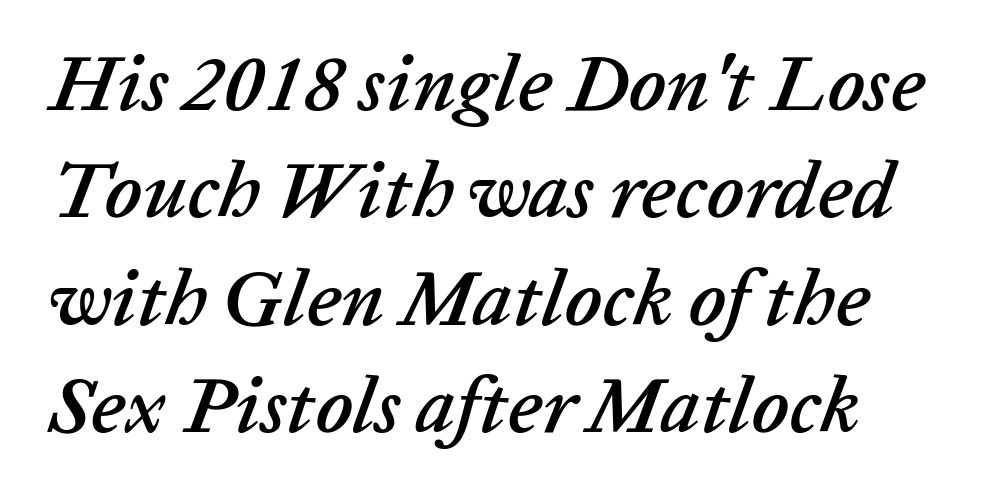
{"italic": "yes", "lean": "right", "slant_degrees": 20, "width": "normal", "stroke_contrast": "low", "x_height": "medium", "monospaced": "no", "underline": "no", "line_spacing": "normal", "line_spacing_ratio": 1.36, "letter_spacing": "normal", "letter_spacing_em": 0.0, "glyph_px": 79}
